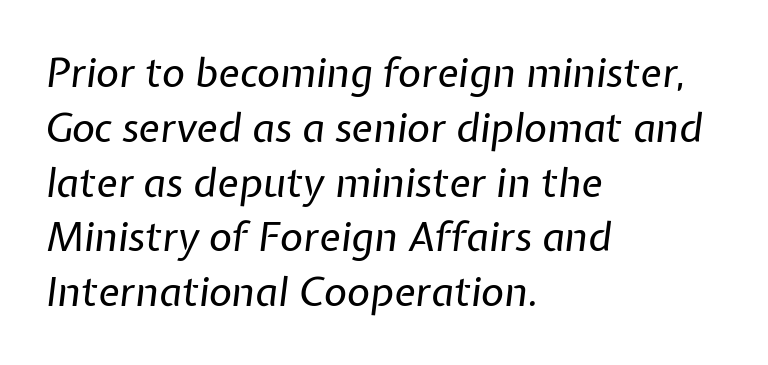
The image shows 40 px regular-weight type, italic (leaning right); set left-aligned, normal line spacing (1.37x), normal letter spacing, not underlined; low stroke contrast and a medium x-height.
